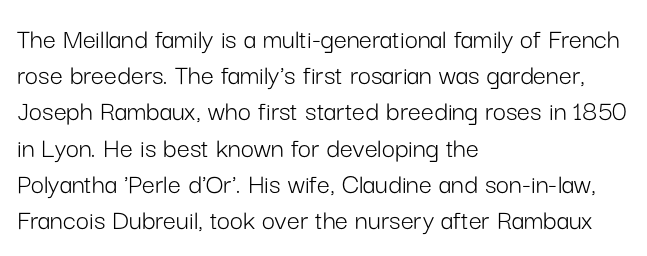
{"serif": "no", "italic": "no", "bold": "no", "weight": "light", "width": "normal", "stroke_contrast": "low", "x_height": "medium", "monospaced": "no", "underline": "no", "align": "left", "line_spacing": "normal", "line_spacing_ratio": 1.25, "letter_spacing": "normal", "letter_spacing_em": 0.0, "glyph_px": 29}
